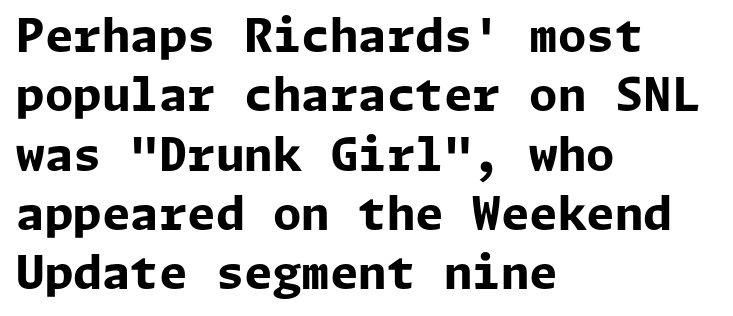
Regarding serifs, this sample does without them. If you measured baseline to baseline, you'd find a middling distance. Just letters on the line, the space beneath them empty. Designer's note — italics off, roman on. This sample is left-justified, so line endings fall wherever the words run out. The tracking reads as untouched default to a designer's eye.
